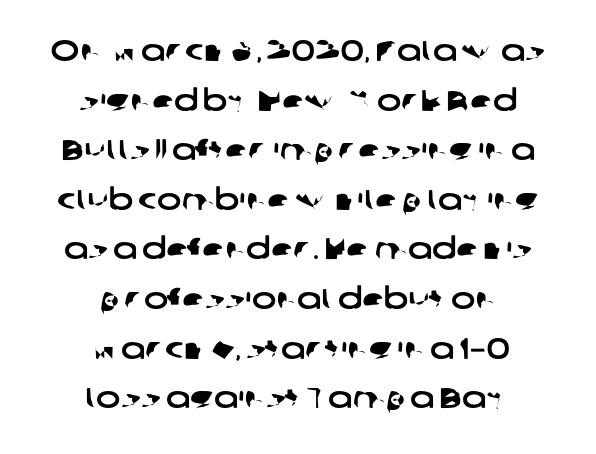
The image shows 29 px wide sans-serif type; set centered, line spacing 1.71x, normal letter spacing, not underlined; low stroke contrast and a medium x-height.
